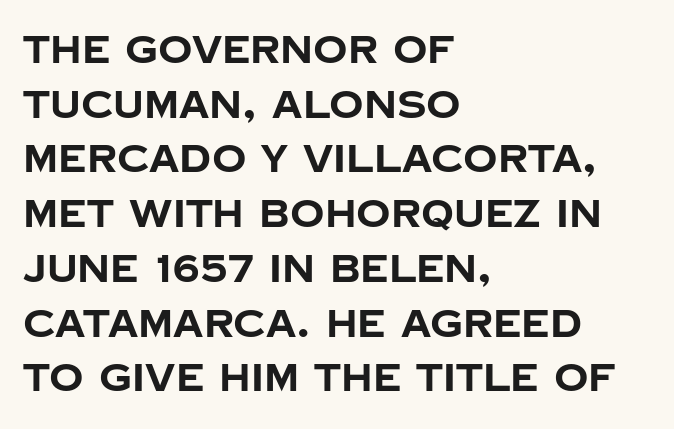
The image shows 38 px bold sans-serif type, upright; set left-aligned, normal line spacing (1.44x), normal letter spacing, not underlined; low stroke contrast and a large x-height.
